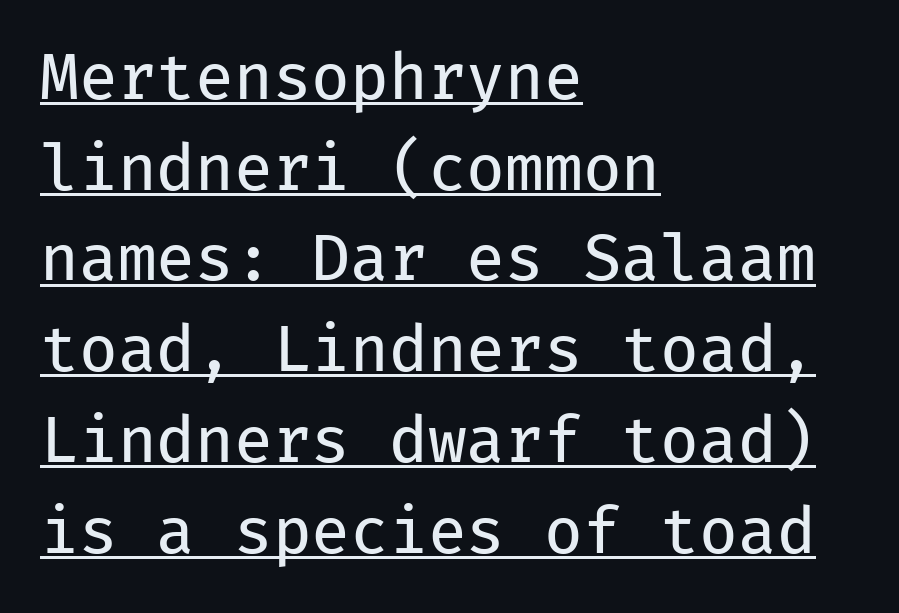
Q: Is the text bold? A: No.
Q: Is the text italic (slanted)? A: No, it is upright.
Q: Is the typeface a serif or a sans-serif typeface? A: Sans-serif.
Q: Is the text underlined? A: Yes.
Q: How is the paragraph aligned? A: Left-aligned.
Q: Is the spacing between letters normal or unusually wide? A: Normal.
Q: Is the spacing between lines tight, normal or loose? A: Normal.
Q: Width (condensed, normal, or wide)? A: Normal.
Q: Stroke contrast? A: Low.
Q: x-height? A: Medium.
Q: Monospaced? A: Yes.
